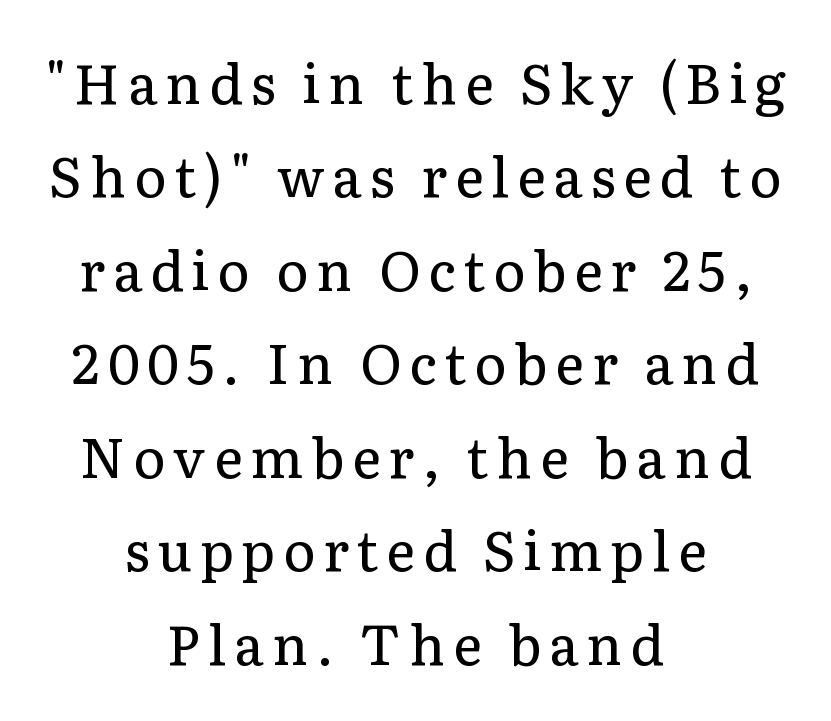
The face used here is seriffed, in the tradition of book romans. The paragraph shown floats in the horizontal middle. The space between consecutive lines is moderate. Each letter keeps its own natural width here, so spacing adapts to shape. Descenders are the only things crossing below the line.
